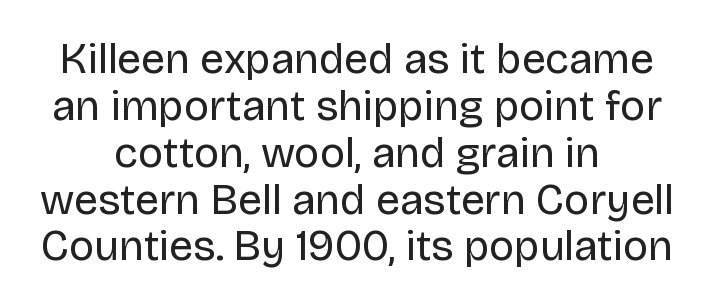
The letters carry no serifs — their stems end cleanly without finishing strokes. Clear beneath every line of the passage. Do the letters lean? They stand straight. These lines are rendered in a variable-pitch font.
